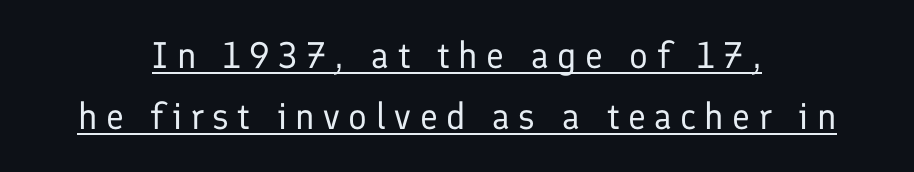
{"serif": "no", "italic": "no", "bold": "no", "weight": "regular", "width": "normal", "stroke_contrast": "low", "x_height": "medium", "monospaced": "no", "underline": "yes", "align": "center", "line_spacing": "normal", "line_spacing_ratio": 1.65, "letter_spacing": "wide", "letter_spacing_em": 0.23, "glyph_px": 37}
